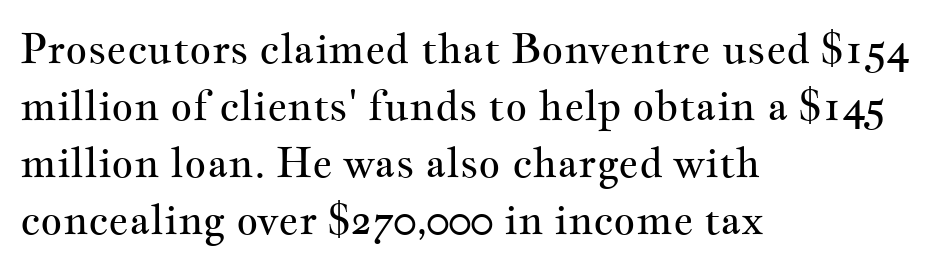
{"serif": "yes", "italic": "no", "bold": "no", "weight": "regular", "width": "wide", "stroke_contrast": "medium", "x_height": "small", "monospaced": "no", "underline": "no", "align": "left", "line_spacing": "normal", "line_spacing_ratio": 1.36, "letter_spacing": "normal", "letter_spacing_em": 0.0, "glyph_px": 42}
